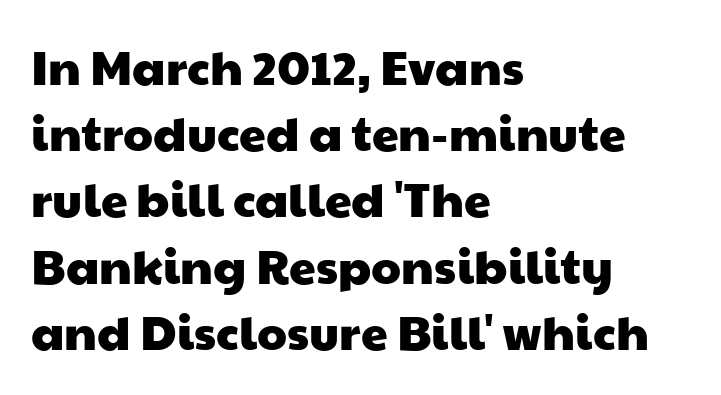
Q: Is the typeface a serif or a sans-serif typeface? A: Sans-serif.
Q: Is the text underlined? A: No.
Q: How is the paragraph aligned? A: Left-aligned.
Q: Is the spacing between letters normal or unusually wide? A: Normal.
Q: Is the spacing between lines tight, normal or loose? A: Normal.
Q: Width (condensed, normal, or wide)? A: Wide.
Q: Stroke contrast? A: Low.
Q: x-height? A: Medium.
Q: Monospaced? A: No.
